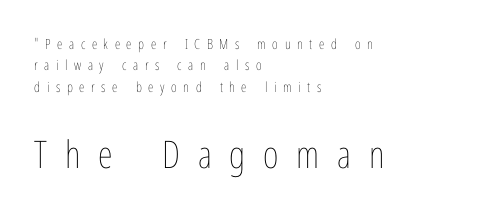
Q: Is the text bold? A: No.
Q: Is the text italic (slanted)? A: No, it is upright.
Q: Is the text underlined? A: No.
Q: How is the paragraph aligned? A: Left-aligned.
Q: Is the spacing between letters normal or unusually wide? A: Unusually wide.
Q: Is the spacing between lines tight, normal or loose? A: Normal.
Q: Which block of text is set in a larger size, the first (top) or the second (bottom)? A: The second (bottom) one.
Q: Width (condensed, normal, or wide)? A: Condensed.
Q: Stroke contrast? A: Low.
Q: x-height? A: Medium.
Q: Monospaced? A: No.
